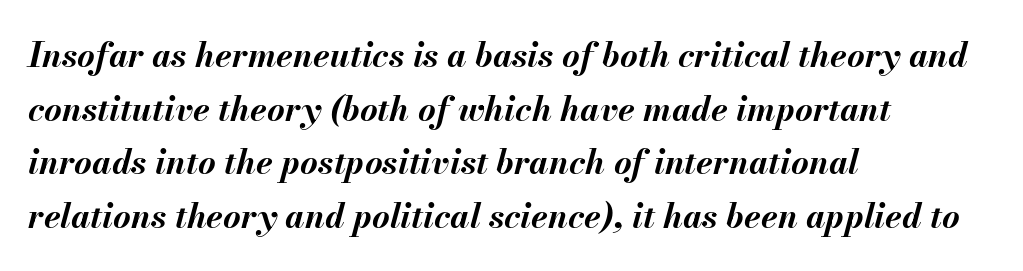
{"italic": "yes", "lean": "right", "slant_degrees": 13, "bold": "yes", "weight": "bold", "width": "normal", "stroke_contrast": "medium", "x_height": "small", "monospaced": "no", "underline": "no", "align": "left", "line_spacing": "normal", "line_spacing_ratio": 1.58, "letter_spacing": "normal", "letter_spacing_em": 0.0, "glyph_px": 34}
